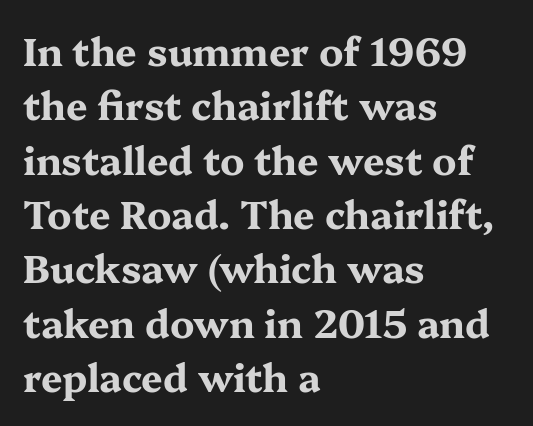
Q: Is the text bold? A: Yes.
Q: Is the text italic (slanted)? A: No, it is upright.
Q: Is the typeface a serif or a sans-serif typeface? A: Serif.
Q: Is the text underlined? A: No.
Q: How is the paragraph aligned? A: Left-aligned.
Q: Is the spacing between letters normal or unusually wide? A: Normal.
Q: Is the spacing between lines tight, normal or loose? A: Normal.
Q: Width (condensed, normal, or wide)? A: Wide.
Q: Stroke contrast? A: Medium.
Q: x-height? A: Medium.
Q: Monospaced? A: No.
